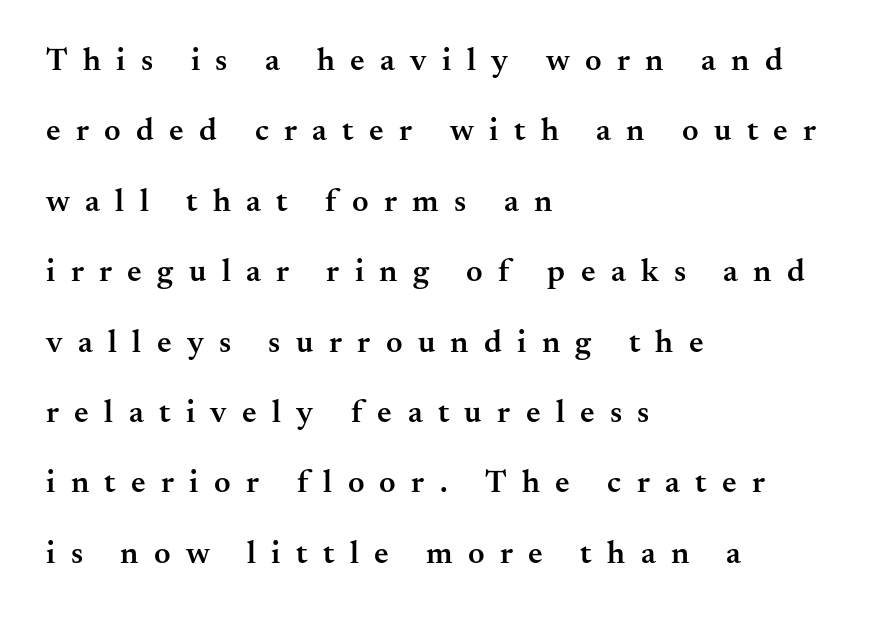
Q: Is the text bold? A: Semi-bold.
Q: Is the text italic (slanted)? A: No, it is upright.
Q: Is the typeface a serif or a sans-serif typeface? A: Serif.
Q: Is the text underlined? A: No.
Q: How is the paragraph aligned? A: Left-aligned.
Q: Is the spacing between letters normal or unusually wide? A: Unusually wide.
Q: Is the spacing between lines tight, normal or loose? A: Loose.
Q: Width (condensed, normal, or wide)? A: Normal.
Q: Stroke contrast? A: Medium.
Q: x-height? A: Small.
Q: Monospaced? A: No.
